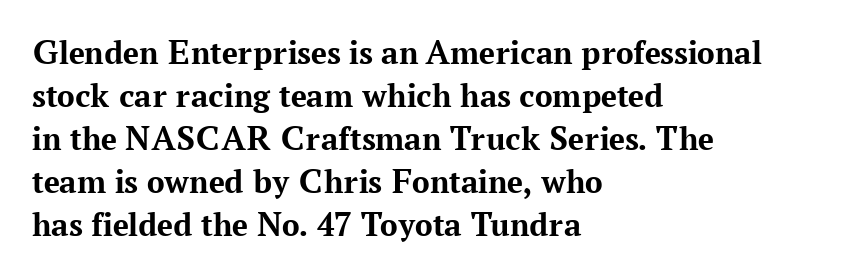
Q: Is the text bold? A: Yes.
Q: Is the text italic (slanted)? A: No, it is upright.
Q: Is the typeface a serif or a sans-serif typeface? A: Serif.
Q: Is the text underlined? A: No.
Q: How is the paragraph aligned? A: Left-aligned.
Q: Is the spacing between letters normal or unusually wide? A: Normal.
Q: Width (condensed, normal, or wide)? A: Normal.
Q: Stroke contrast? A: Medium.
Q: x-height? A: Medium.
Q: Monospaced? A: No.
